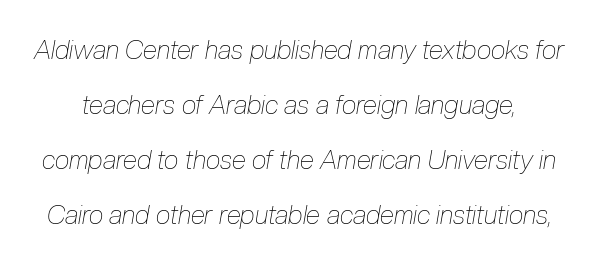
{"italic": "yes", "lean": "right", "slant_degrees": 10, "bold": "no", "underline": "no", "line_spacing": "loose", "line_spacing_ratio": 2.12, "letter_spacing": "normal", "letter_spacing_em": 0.0, "glyph_px": 26}
